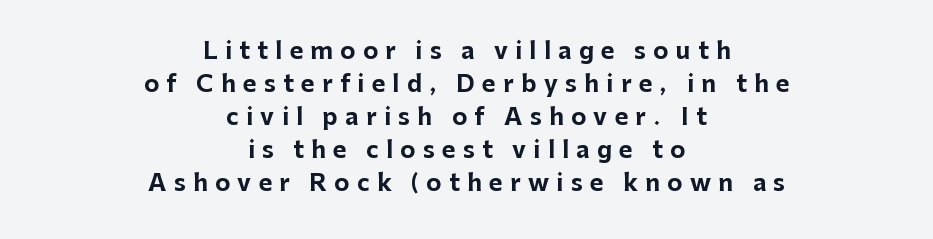
{"italic": "no", "bold": "yes", "underline": "no", "align": "center", "line_spacing": "normal", "line_spacing_ratio": 1.44, "letter_spacing": "wide", "letter_spacing_em": 0.32, "glyph_px": 23}
